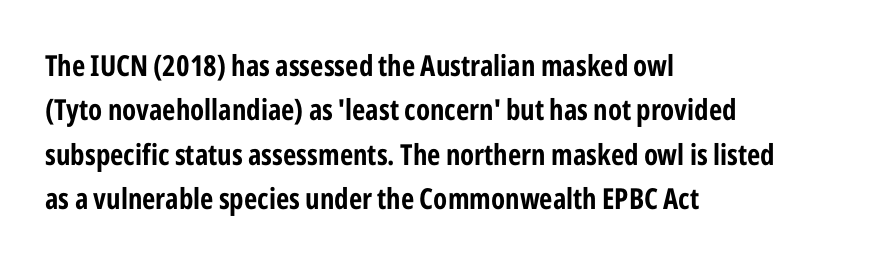
{"serif": "no", "italic": "no", "bold": "yes", "weight": "bold", "width": "condensed", "stroke_contrast": "low", "x_height": "medium", "monospaced": "no", "underline": "no", "align": "left", "line_spacing": "normal", "line_spacing_ratio": 1.53, "letter_spacing": "normal", "letter_spacing_em": 0.0, "glyph_px": 29}
